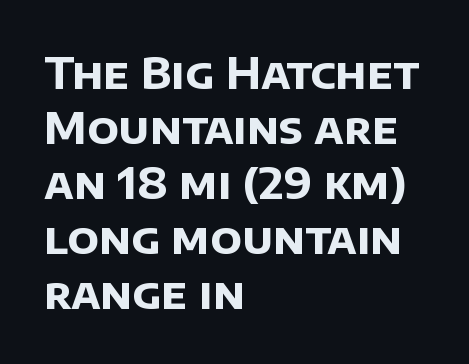
Q: Is the text bold? A: Yes.
Q: Is the typeface a serif or a sans-serif typeface? A: Sans-serif.
Q: Is the text underlined? A: No.
Q: How is the paragraph aligned? A: Left-aligned.
Q: Is the spacing between letters normal or unusually wide? A: Normal.
Q: Is the spacing between lines tight, normal or loose? A: Normal.
Q: Width (condensed, normal, or wide)? A: Normal.
Q: Stroke contrast? A: Low.
Q: x-height? A: Large.
Q: Monospaced? A: No.
